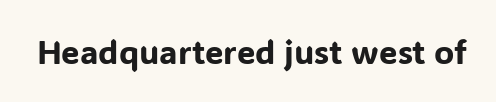
Is the letter spacing exaggerated? No — it looks like the ordinary default. A clean baseline with only descenders dipping below it. Is this a sans? Yes — the strokes have no serifs. Character widths vary here, with narrow letters taking less room than wide ones. Unlike italic type, these characters show no tilt at all.
